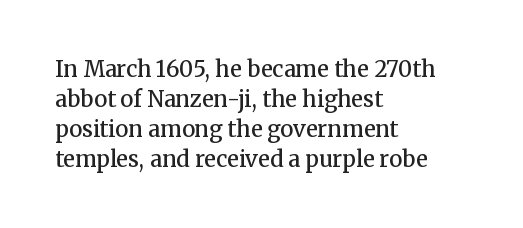
Q: Is the text bold? A: Semi-bold.
Q: Is the text italic (slanted)? A: No, it is upright.
Q: Is the text underlined? A: No.
Q: How is the paragraph aligned? A: Left-aligned.
Q: Is the spacing between letters normal or unusually wide? A: Normal.
Q: Is the spacing between lines tight, normal or loose? A: Normal.
